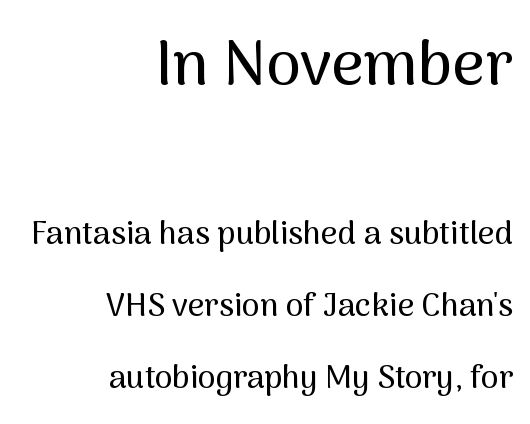
The image shows 63 px sans-serif type, upright; set right-aligned, loose line spacing (2.25x), normal letter spacing, not underlined; the first (top) block is 1.97x larger; medium stroke contrast and a medium x-height.
